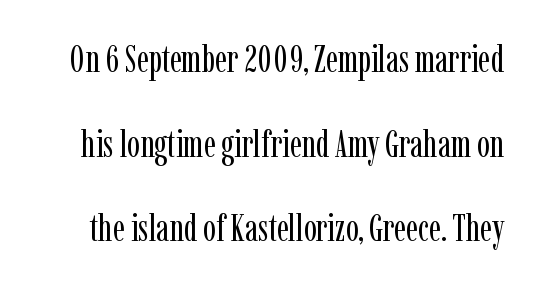
Q: Is the text bold? A: No.
Q: Is the text italic (slanted)? A: No, it is upright.
Q: Is the typeface a serif or a sans-serif typeface? A: Serif.
Q: Is the text underlined? A: No.
Q: Is the spacing between letters normal or unusually wide? A: Normal.
Q: Is the spacing between lines tight, normal or loose? A: Loose.
Q: Width (condensed, normal, or wide)? A: Condensed.
Q: Stroke contrast? A: Low.
Q: x-height? A: Medium.
Q: Monospaced? A: No.
